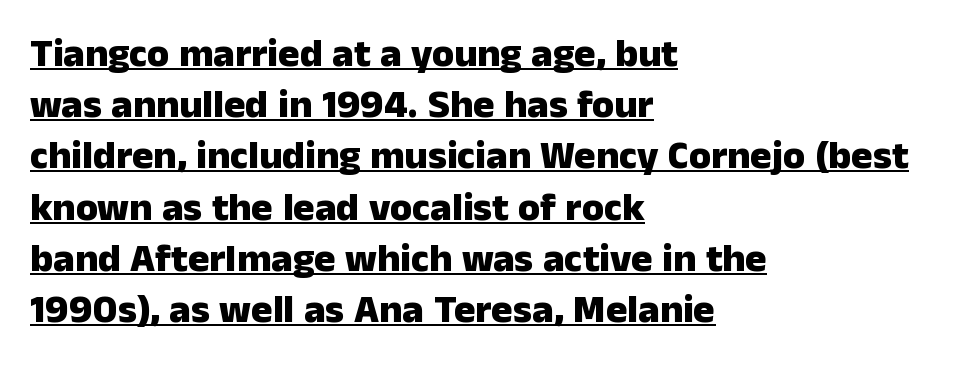
Q: Is the text bold? A: Yes.
Q: Is the text italic (slanted)? A: No, it is upright.
Q: Is the typeface a serif or a sans-serif typeface? A: Sans-serif.
Q: Is the text underlined? A: Yes.
Q: How is the paragraph aligned? A: Left-aligned.
Q: Is the spacing between letters normal or unusually wide? A: Normal.
Q: Is the spacing between lines tight, normal or loose? A: Normal.
Q: Width (condensed, normal, or wide)? A: Normal.
Q: Stroke contrast? A: Low.
Q: x-height? A: Medium.
Q: Monospaced? A: No.
